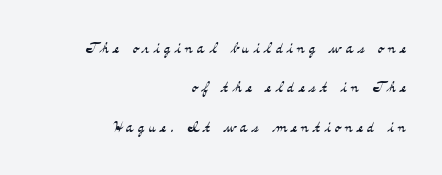
Does the copy run flush right? Yes — the right margin is perfectly even. Does extra space separate the letters? Yes, quite a lot of it. Check the space under the baseline: it is left empty.
